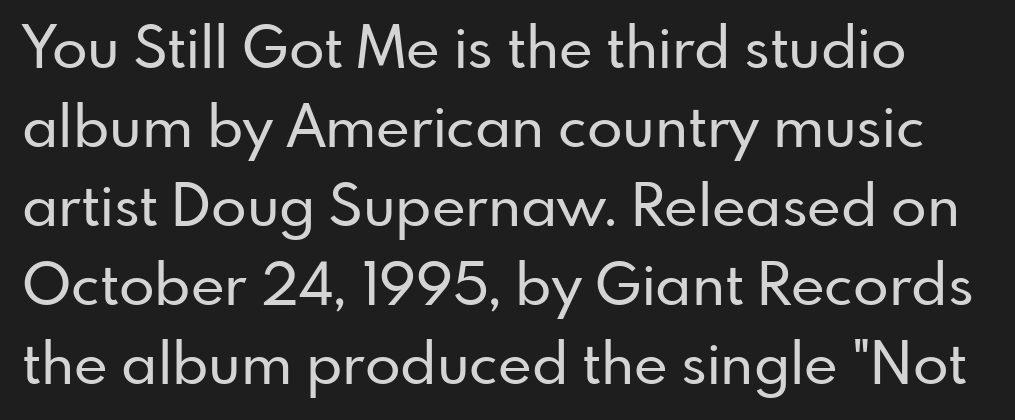
{"serif": "no", "italic": "no", "width": "normal", "stroke_contrast": "low", "x_height": "small", "monospaced": "no", "underline": "no", "line_spacing": "normal", "line_spacing_ratio": 1.36, "letter_spacing": "normal", "letter_spacing_em": 0.0, "glyph_px": 58}
